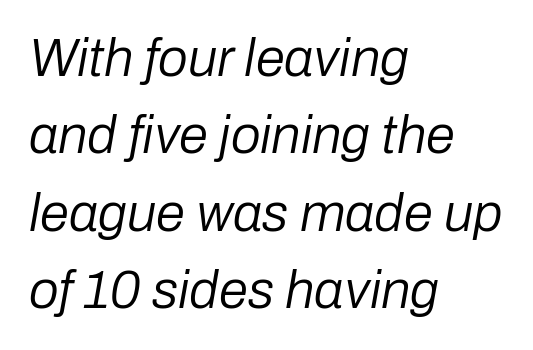
{"italic": "yes", "lean": "right", "slant_degrees": 10, "bold": "no", "weight": "regular", "width": "normal", "stroke_contrast": "low", "x_height": "medium", "monospaced": "no", "underline": "no", "align": "left", "line_spacing": "normal", "line_spacing_ratio": 1.46, "letter_spacing": "normal", "letter_spacing_em": 0.0, "glyph_px": 53}
